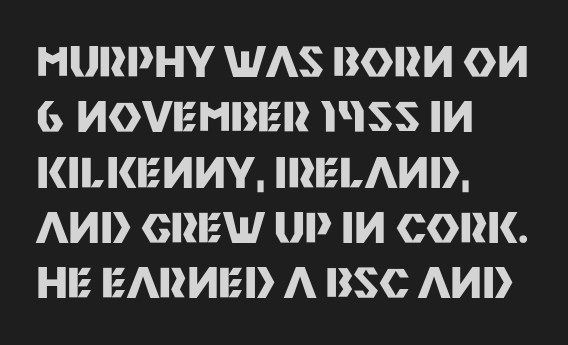
{"serif": "no", "italic": "no", "bold": "yes", "weight": "heavy", "width": "normal", "stroke_contrast": "medium", "x_height": "large", "monospaced": "no", "underline": "no", "align": "left", "line_spacing": "normal", "line_spacing_ratio": 1.35, "letter_spacing": "normal", "letter_spacing_em": 0.0, "glyph_px": 41}
